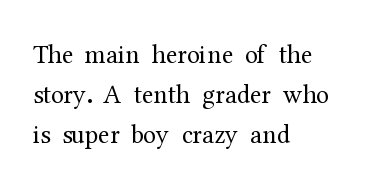
{"italic": "no", "bold": "no", "underline": "no", "align": "left", "line_spacing": "normal", "line_spacing_ratio": 1.53, "letter_spacing": "normal", "letter_spacing_em": 0.0, "glyph_px": 26}
